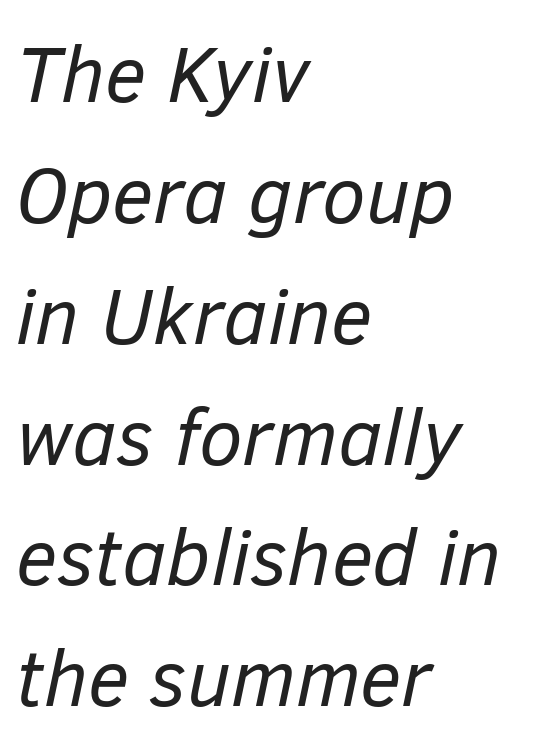
Q: Is the text bold? A: No.
Q: Is the text italic (slanted)? A: Yes, it leans right by about 12 degrees.
Q: Is the text underlined? A: No.
Q: How is the paragraph aligned? A: Left-aligned.
Q: Is the spacing between letters normal or unusually wide? A: Normal.
Q: Is the spacing between lines tight, normal or loose? A: Normal.
Q: Width (condensed, normal, or wide)? A: Normal.
Q: Stroke contrast? A: Low.
Q: x-height? A: Medium.
Q: Monospaced? A: No.
